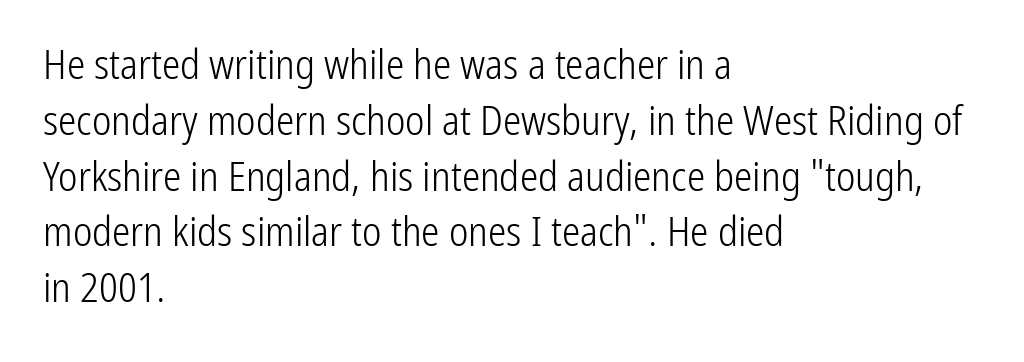
{"serif": "no", "italic": "no", "bold": "no", "weight": "light", "width": "condensed", "stroke_contrast": "low", "x_height": "medium", "monospaced": "no", "underline": "no", "align": "left", "line_spacing": "normal", "line_spacing_ratio": 1.36, "letter_spacing": "normal", "letter_spacing_em": 0.0, "glyph_px": 41}
